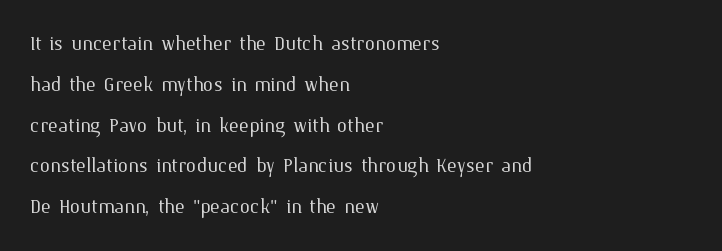
The image shows 26 px text type, upright; set left-aligned, normal line spacing (1.57x), normal letter spacing, not underlined.
